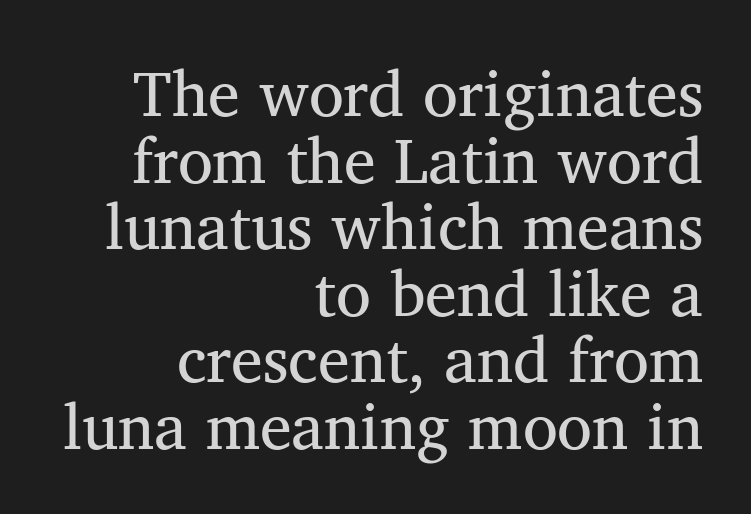
The passage shown is typed in a proportional face where columns would drift. The letters sit at their default tracking, neither squeezed nor spread. Posture: upright roman. The letters look calm and open, with moderate or lighter stems. The lines are quadded right.
